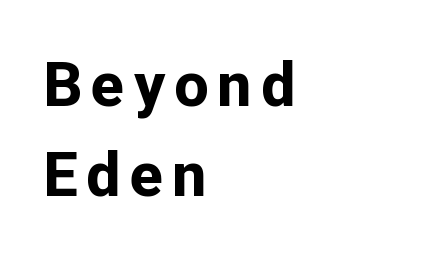
Q: Is the text bold? A: Yes.
Q: Is the text italic (slanted)? A: No, it is upright.
Q: Is the typeface a serif or a sans-serif typeface? A: Sans-serif.
Q: Is the text underlined? A: No.
Q: How is the paragraph aligned? A: Left-aligned.
Q: Is the spacing between lines tight, normal or loose? A: Normal.
Q: Width (condensed, normal, or wide)? A: Normal.
Q: Stroke contrast? A: Low.
Q: x-height? A: Medium.
Q: Monospaced? A: No.
